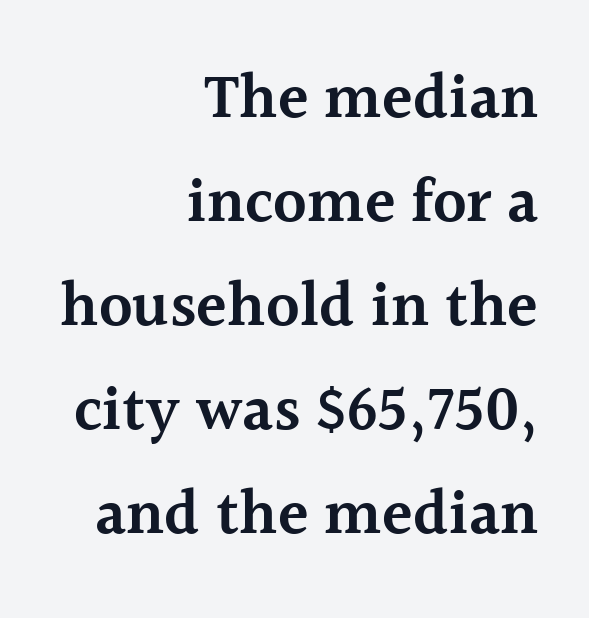
Q: Is the text bold? A: Semi-bold.
Q: Is the text italic (slanted)? A: No, it is upright.
Q: Is the typeface a serif or a sans-serif typeface? A: Serif.
Q: Is the text underlined? A: No.
Q: How is the paragraph aligned? A: Right-aligned.
Q: Is the spacing between letters normal or unusually wide? A: Normal.
Q: Is the spacing between lines tight, normal or loose? A: Normal.
Q: Width (condensed, normal, or wide)? A: Normal.
Q: x-height? A: Medium.
Q: Monospaced? A: No.
